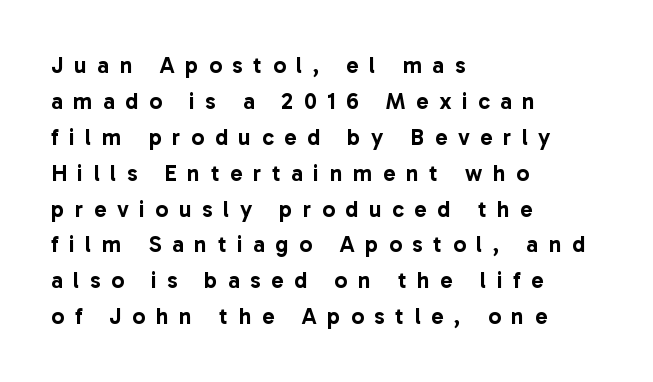
Here the glyphs are tracked loosely, breaking word shapes into spaced letters. The lettering holds an erect, upright posture throughout. Line starts are locked; line ends wander. The string is rendered with underlining switched off. Vertically, the passage feels balanced, rows spaced as you'd expect.
